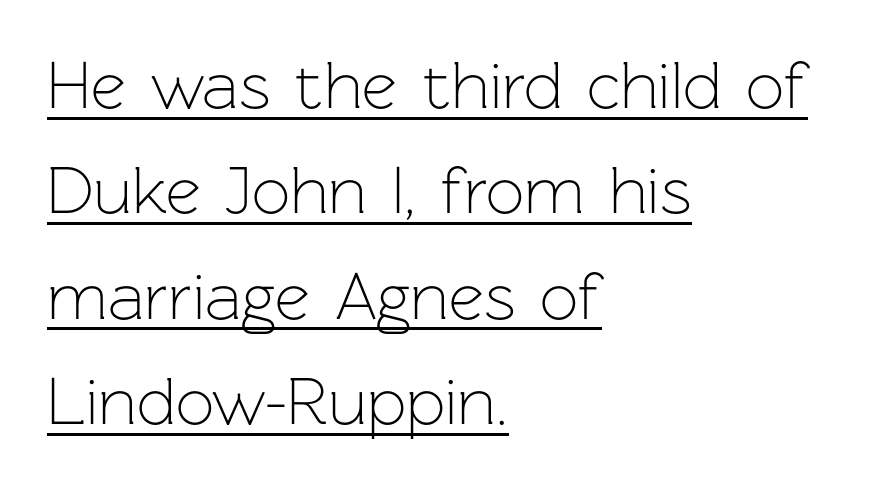
The image shows 68 px light sans-serif type, upright; set left-aligned, normal line spacing (1.55x), normal letter spacing, underlined; low stroke contrast and a medium x-height.
